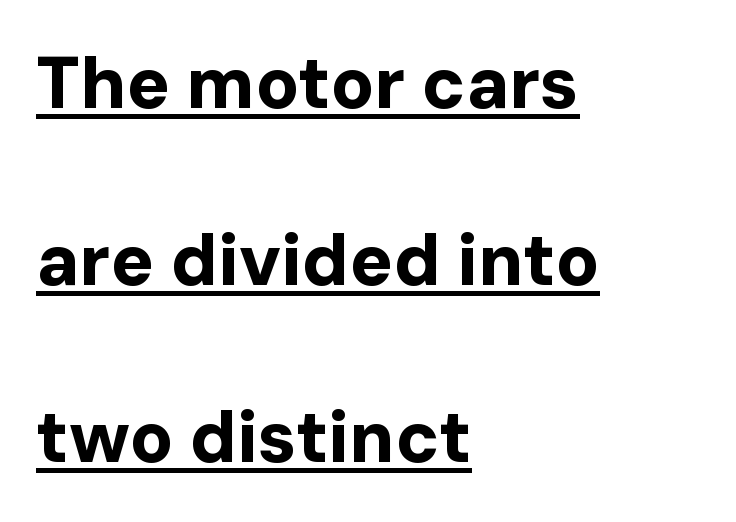
The letters advance in unequal steps, a hallmark of proportional type. These lines stack with their left ends in a neat column. Grotesque or geometric, the face here clearly has no serifs. Strokes here are thick enough to call this a true bold. Style check: upright.
